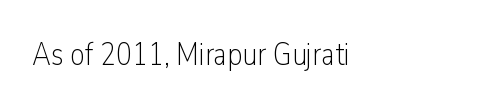
The image shows 32 px light, condensed sans-serif type, upright; set left-aligned, normal letter spacing, not underlined; low stroke contrast and a medium x-height.
